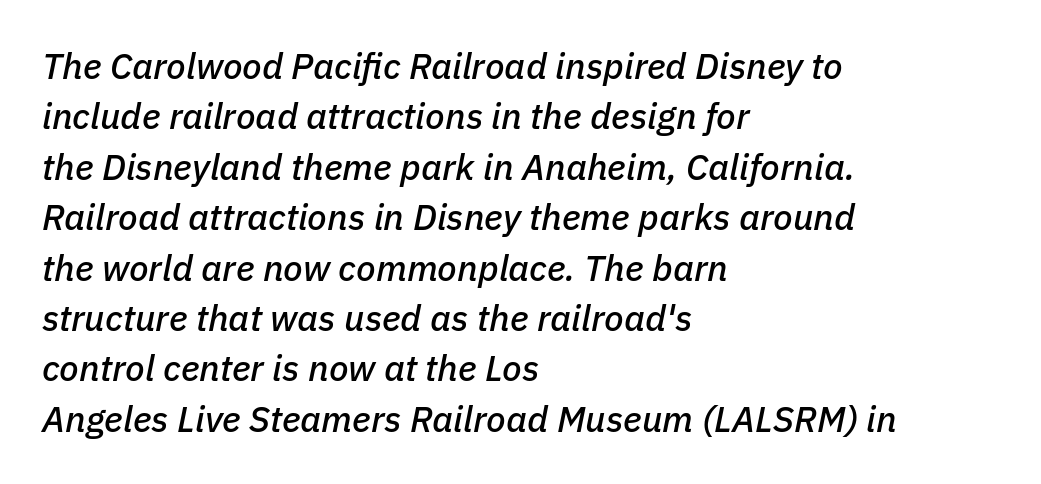
{"italic": "yes", "lean": "right", "slant_degrees": 11, "width": "normal", "stroke_contrast": "low", "x_height": "medium", "monospaced": "no", "underline": "no", "align": "left", "line_spacing": "normal", "line_spacing_ratio": 1.4, "letter_spacing": "normal", "letter_spacing_em": 0.0, "glyph_px": 36}
